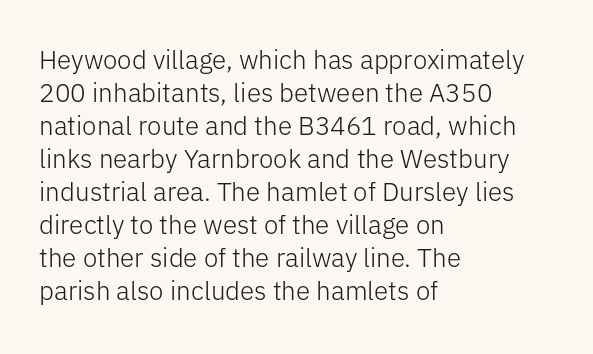
The image shows 26 px text type, upright; set left-aligned, normal line spacing (1.27x), normal letter spacing, not underlined.
